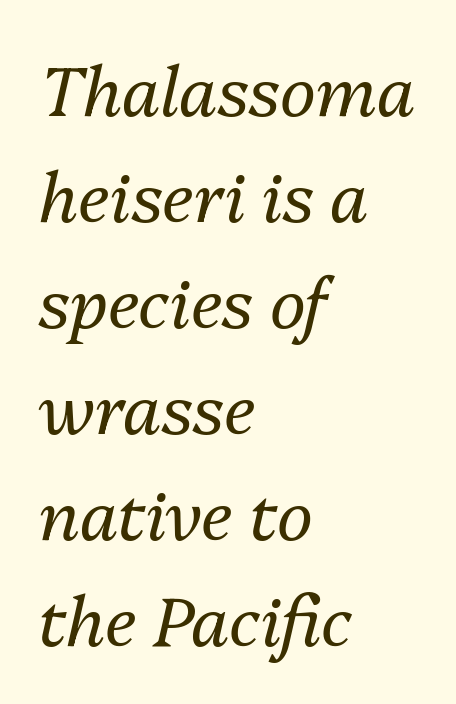
The image shows 68 px regular-weight type, italic (leaning right); set left-aligned, normal line spacing (1.56x), normal letter spacing, not underlined; medium stroke contrast and a medium x-height.
